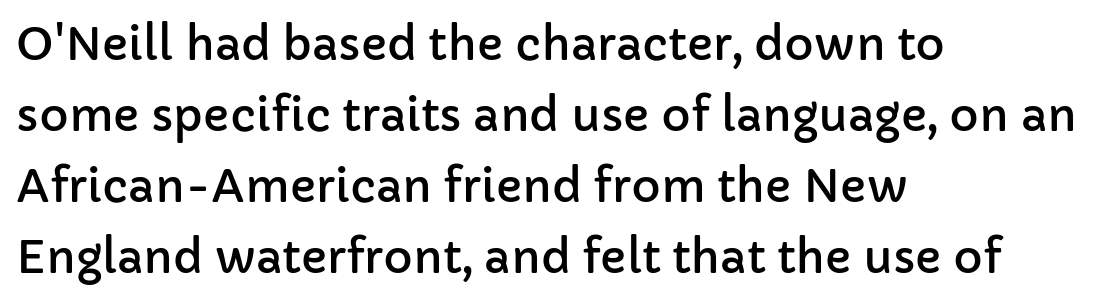
The rendering uses natural spacing where letterforms have individual widths. These lines keep a tight, regular rhythm from letter to letter. The designer left line spacing at the default. Italic: no, the glyphs are upright roman.
